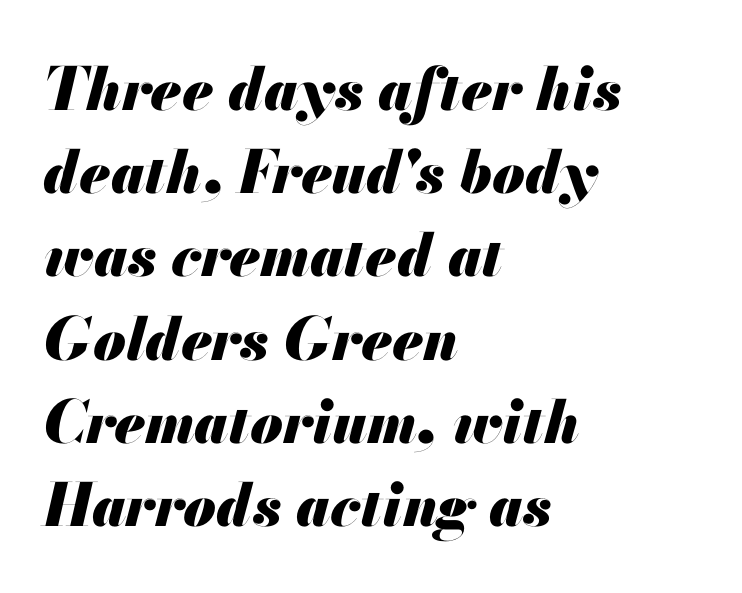
Look at the tracking — it's just the regular setting, nothing added. Leading matches the norm, producing a regular column. Note the varied advance widths — an 'i' is clearly narrower than an 'm'. Horizontally, the lines are justified to the leading edge only. Clear beneath every line of the passage.
